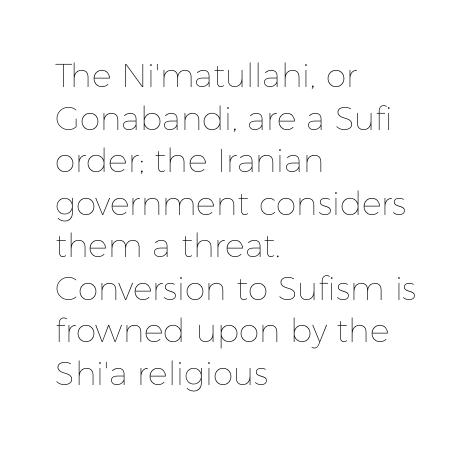
The image shows 33 px thin type, upright; set left-aligned, normal line spacing (1.29x), normal letter spacing, not underlined; low stroke contrast and a medium x-height.
